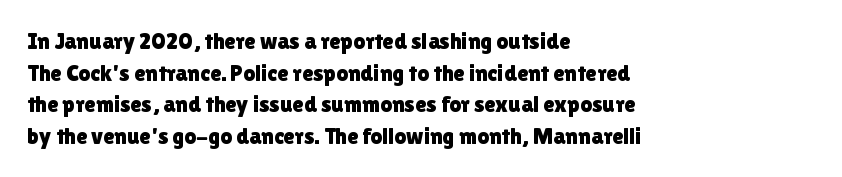
The image shows 23 px text type, upright; set left-aligned, normal line spacing (1.37x), normal letter spacing, not underlined.
